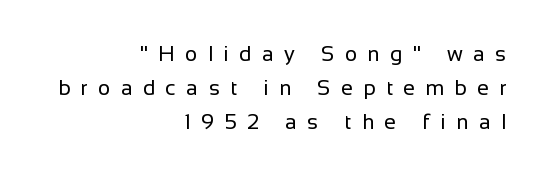
Q: Is the text bold? A: No.
Q: Is the text italic (slanted)? A: No, it is upright.
Q: Is the text underlined? A: No.
Q: How is the paragraph aligned? A: Right-aligned.
Q: Is the spacing between letters normal or unusually wide? A: Unusually wide.
Q: Is the spacing between lines tight, normal or loose? A: Normal.
